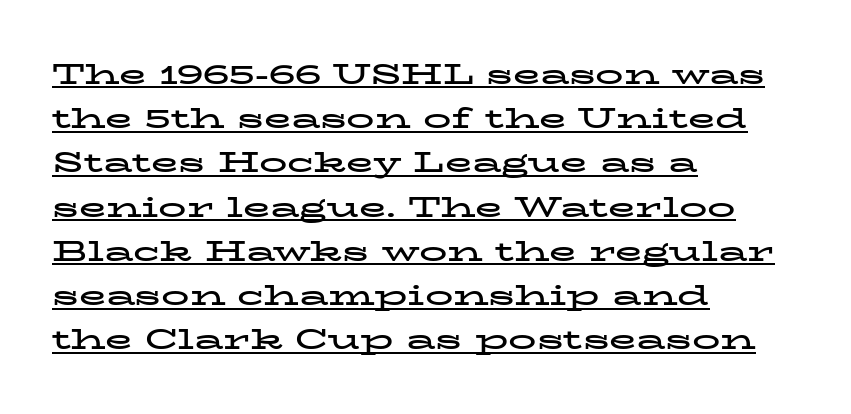
The image shows 28 px bold, wide serif type, upright; set left-aligned, normal line spacing (1.58x), normal letter spacing, underlined; low stroke contrast and a medium x-height.
